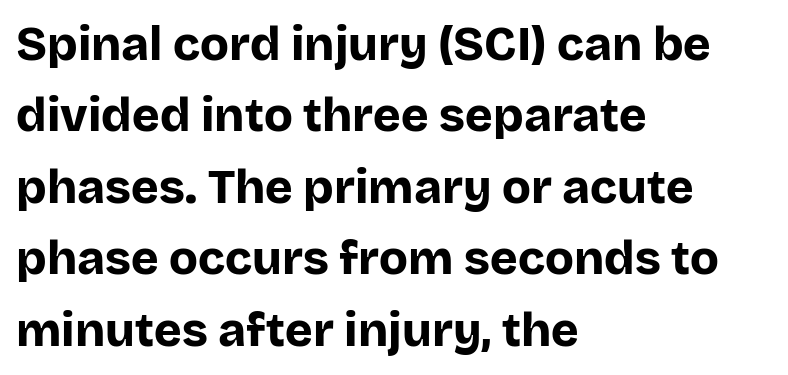
The image shows 47 px bold sans-serif type, upright; set left-aligned, normal line spacing (1.52x), normal letter spacing, not underlined; low stroke contrast and a large x-height.
